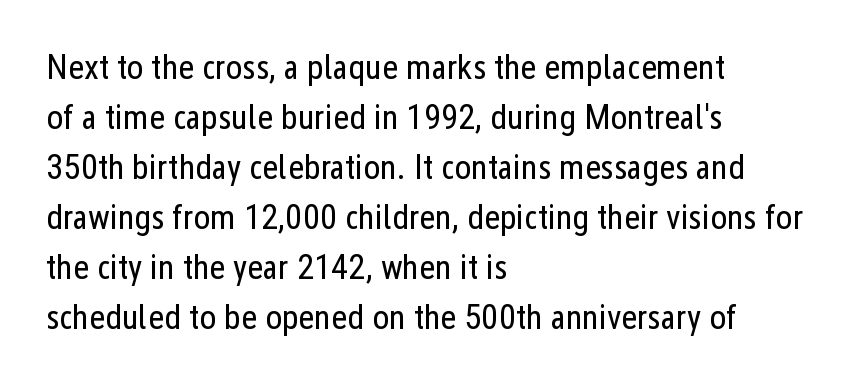
Letters have the restrained weight of plain body copy at most. This is the regular roman posture of the typeface. The type is set solid horizontally, with unmodified tracking. Is the block centered? No — it sits flush against the left margin.
